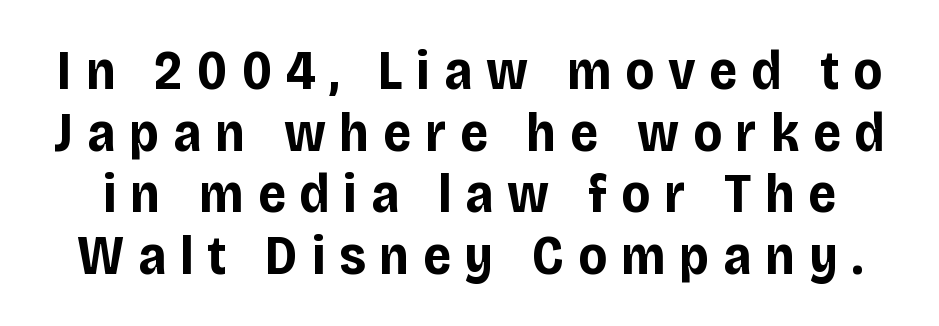
Q: Is the text bold? A: Yes.
Q: Is the text italic (slanted)? A: No, it is upright.
Q: Is the typeface a serif or a sans-serif typeface? A: Sans-serif.
Q: Is the text underlined? A: No.
Q: Is the spacing between letters normal or unusually wide? A: Unusually wide.
Q: Is the spacing between lines tight, normal or loose? A: Tight.
Q: Width (condensed, normal, or wide)? A: Normal.
Q: Stroke contrast? A: Low.
Q: x-height? A: Large.
Q: Monospaced? A: No.
